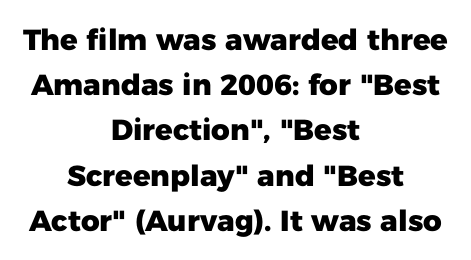
The image shows 29 px heavy sans-serif type, upright; set centered, normal line spacing (1.56x), normal letter spacing, not underlined; low stroke contrast and a medium x-height.
